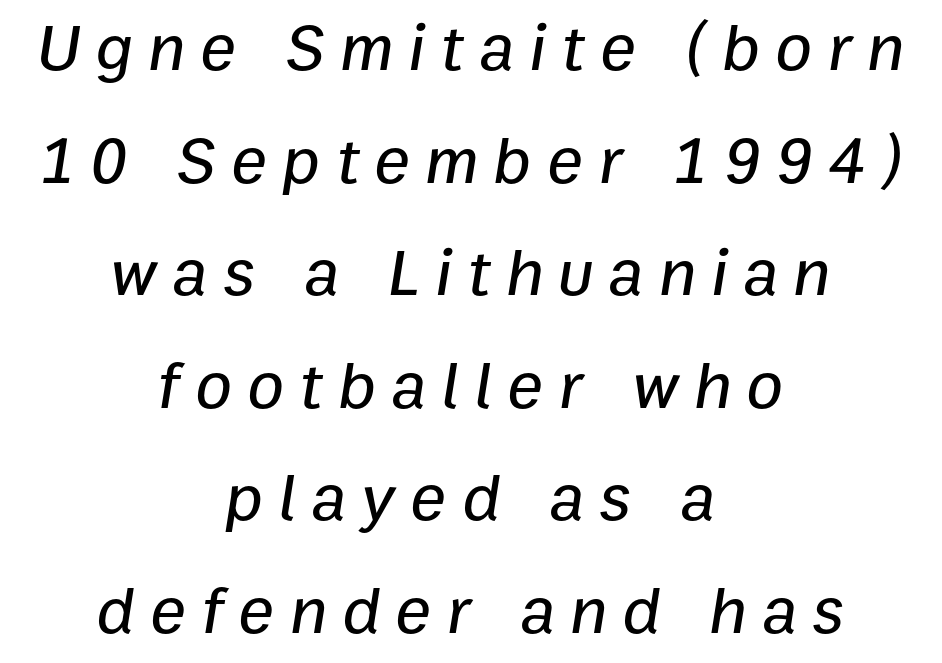
Q: Is the text italic (slanted)? A: Yes, it leans right by about 9 degrees.
Q: Is the text underlined? A: No.
Q: How is the paragraph aligned? A: Centered.
Q: Is the spacing between letters normal or unusually wide? A: Unusually wide.
Q: Is the spacing between lines tight, normal or loose? A: Normal.
Q: Width (condensed, normal, or wide)? A: Normal.
Q: Stroke contrast? A: Low.
Q: x-height? A: Medium.
Q: Monospaced? A: No.
